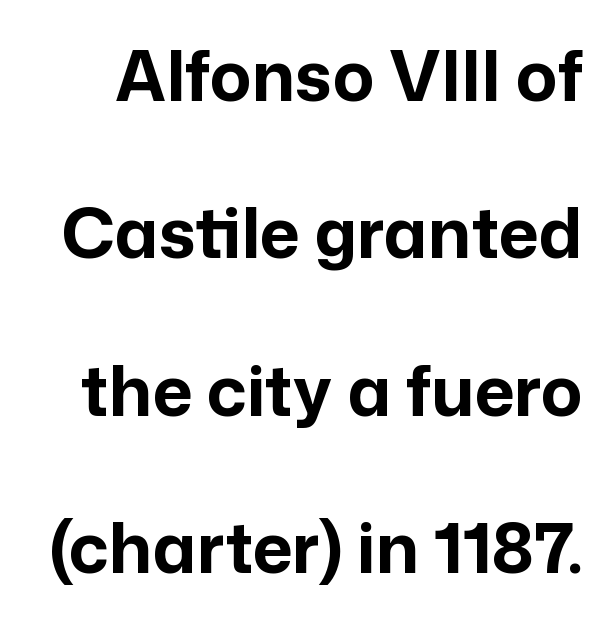
Q: Is the text bold? A: Yes.
Q: Is the text italic (slanted)? A: No, it is upright.
Q: Is the typeface a serif or a sans-serif typeface? A: Sans-serif.
Q: Is the text underlined? A: No.
Q: Is the spacing between letters normal or unusually wide? A: Normal.
Q: Is the spacing between lines tight, normal or loose? A: Loose.
Q: Width (condensed, normal, or wide)? A: Normal.
Q: Stroke contrast? A: Low.
Q: x-height? A: Medium.
Q: Monospaced? A: No.
